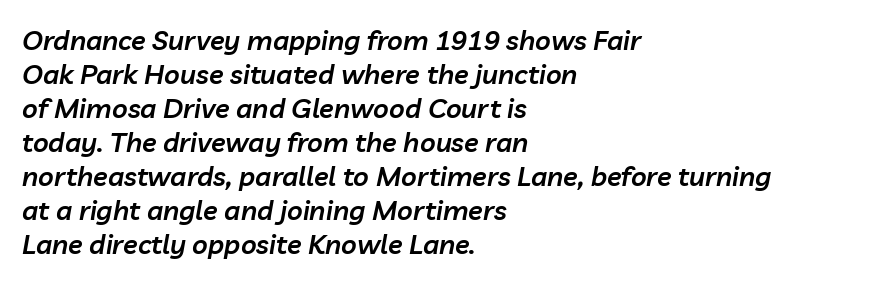
{"italic": "yes", "lean": "right", "slant_degrees": 10, "bold": "semi", "underline": "no", "align": "left", "line_spacing": "normal", "line_spacing_ratio": 1.26, "letter_spacing": "normal", "letter_spacing_em": 0.0, "glyph_px": 27}
